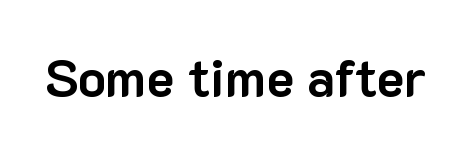
The face used here is rendered with its standard letterfit. Does the weight exceed regular? Yes, all the way to bold. Do the characters align in a grid? No, the font is proportional. Designer's note — italics off, roman on. Observe the absence of serifs on each vertical stroke in this sample. Plain, unruled lines of type.
